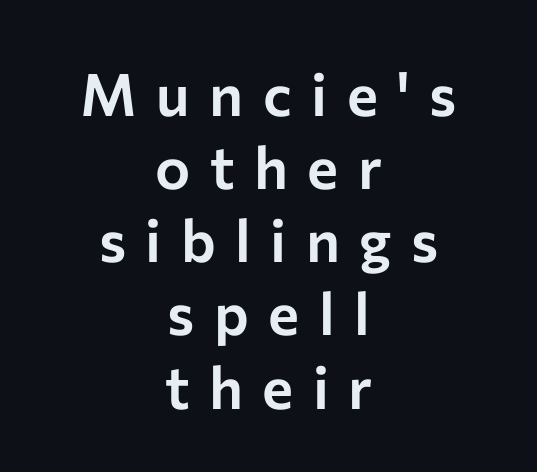
{"serif": "no", "italic": "no", "width": "normal", "stroke_contrast": "low", "x_height": "medium", "monospaced": "no", "underline": "no", "align": "center", "line_spacing_ratio": 1.24, "letter_spacing": "wide", "letter_spacing_em": 0.33, "glyph_px": 59}
